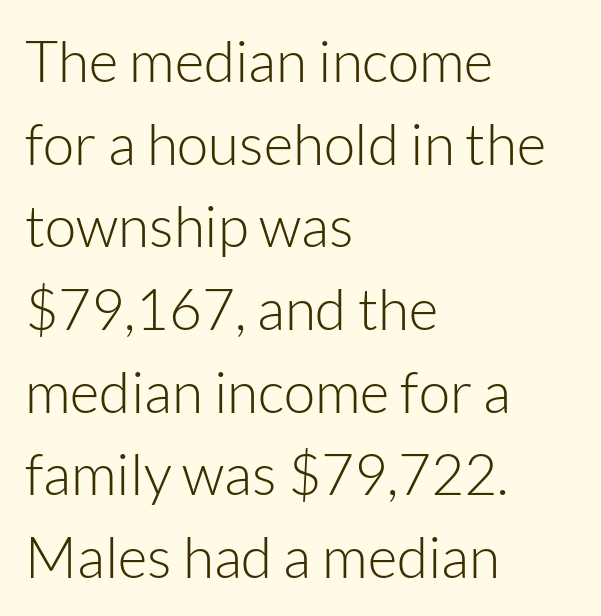
Q: Is the text bold? A: No.
Q: Is the text italic (slanted)? A: No, it is upright.
Q: Is the typeface a serif or a sans-serif typeface? A: Sans-serif.
Q: Is the text underlined? A: No.
Q: How is the paragraph aligned? A: Left-aligned.
Q: Is the spacing between letters normal or unusually wide? A: Normal.
Q: Is the spacing between lines tight, normal or loose? A: Normal.
Q: Width (condensed, normal, or wide)? A: Normal.
Q: Stroke contrast? A: Low.
Q: x-height? A: Medium.
Q: Monospaced? A: No.
